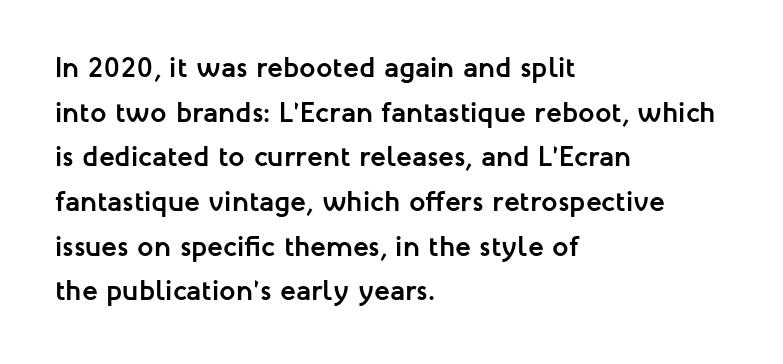
Q: Is the text bold? A: Yes.
Q: Is the text italic (slanted)? A: No, it is upright.
Q: Is the typeface a serif or a sans-serif typeface? A: Sans-serif.
Q: Is the text underlined? A: No.
Q: How is the paragraph aligned? A: Left-aligned.
Q: Is the spacing between letters normal or unusually wide? A: Normal.
Q: Is the spacing between lines tight, normal or loose? A: Normal.
Q: Width (condensed, normal, or wide)? A: Normal.
Q: Stroke contrast? A: Low.
Q: x-height? A: Medium.
Q: Monospaced? A: No.
